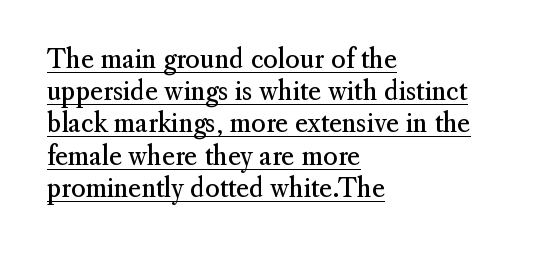
{"italic": "no", "bold": "no", "underline": "yes", "align": "left", "line_spacing": "normal", "line_spacing_ratio": 1.29, "letter_spacing": "normal", "letter_spacing_em": 0.0, "glyph_px": 25}
